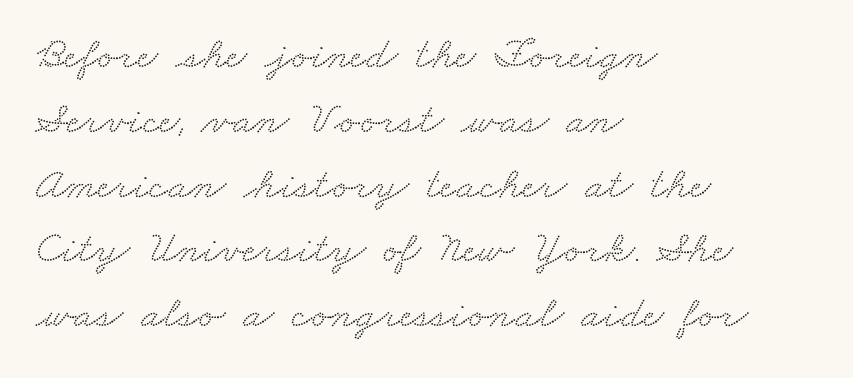
Q: Is the typeface a serif or a sans-serif typeface? A: Serif.
Q: Is the text underlined? A: No.
Q: How is the paragraph aligned? A: Left-aligned.
Q: Is the spacing between letters normal or unusually wide? A: Normal.
Q: Is the spacing between lines tight, normal or loose? A: Normal.
Q: Width (condensed, normal, or wide)? A: Wide.
Q: Stroke contrast? A: Medium.
Q: x-height? A: Small.
Q: Monospaced? A: No.
